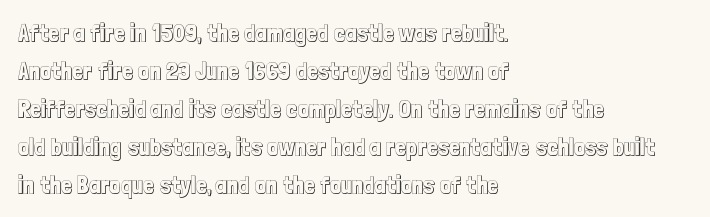
The image shows 24 px text type, upright; set left-aligned, normal line spacing (1.58x), normal letter spacing, not underlined.
